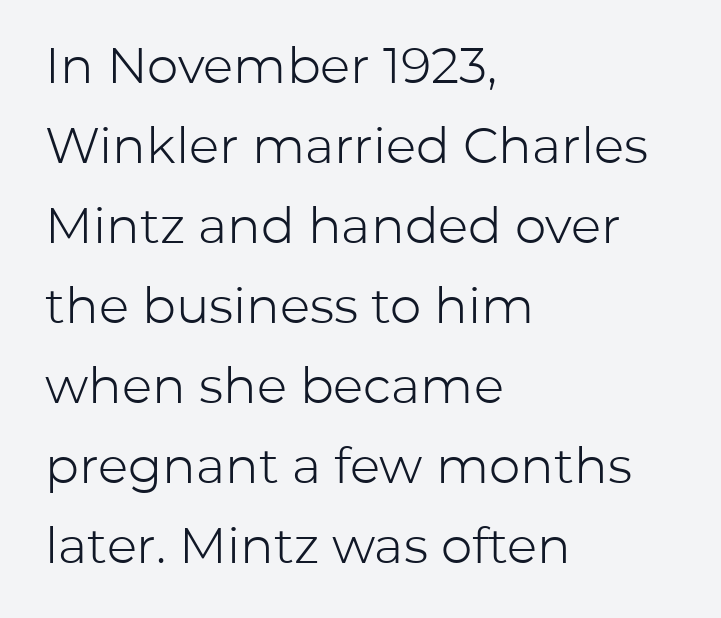
Q: Is the text bold? A: No.
Q: Is the text italic (slanted)? A: No, it is upright.
Q: Is the typeface a serif or a sans-serif typeface? A: Sans-serif.
Q: Is the text underlined? A: No.
Q: How is the paragraph aligned? A: Left-aligned.
Q: Is the spacing between letters normal or unusually wide? A: Normal.
Q: Is the spacing between lines tight, normal or loose? A: Normal.
Q: Width (condensed, normal, or wide)? A: Normal.
Q: Stroke contrast? A: Low.
Q: x-height? A: Medium.
Q: Monospaced? A: No.
